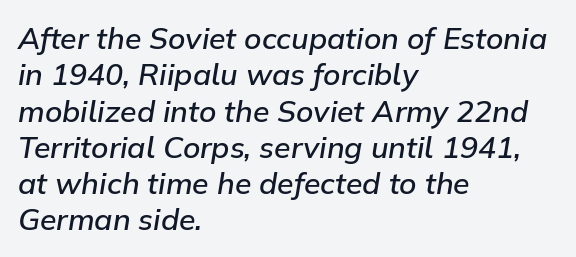
The letters are slanted; this is an italic face. Each row of text sits above clean, open space. The setting favours the left margin, as ordinary paragraphs usually do. I'd describe the lettering as semibold — firm but not a full bold. Standard letterfit; no display-style spreading of the glyphs. These lines are rendered in a variable-pitch font.
